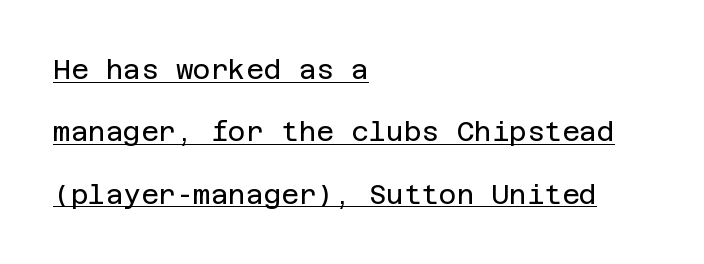
{"italic": "no", "bold": "no", "underline": "yes", "align": "left", "line_spacing": "loose", "line_spacing_ratio": 2.31, "letter_spacing": "normal", "letter_spacing_em": 0.0, "glyph_px": 27}
